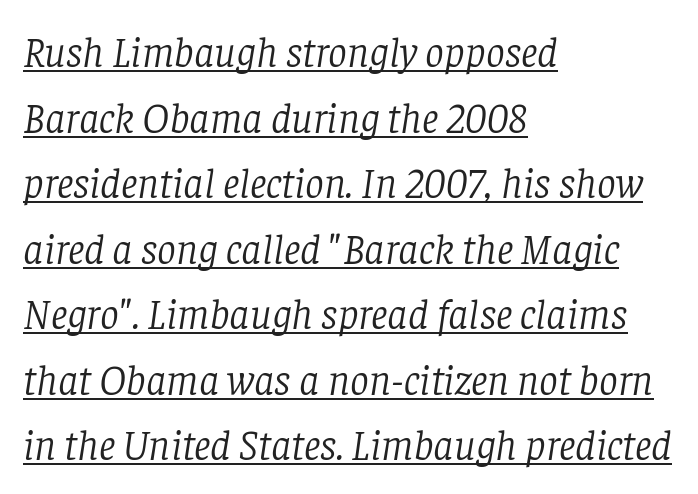
{"serif": "yes", "italic": "yes", "lean": "right", "slant_degrees": 8, "bold": "no", "weight": "light", "width": "normal", "stroke_contrast": "low", "x_height": "large", "monospaced": "no", "underline": "yes", "align": "left", "line_spacing": "normal", "line_spacing_ratio": 1.56, "letter_spacing": "normal", "letter_spacing_em": 0.0, "glyph_px": 42}
